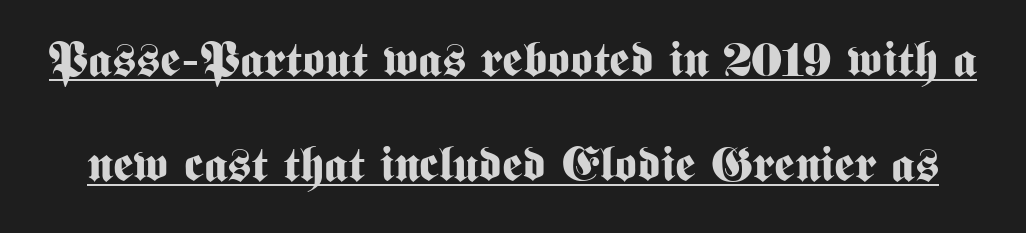
The rendering uses natural spacing where letterforms have individual widths. The type sits square on the baseline with zero lean. These lines keep a tight, regular rhythm from letter to letter. The sample has been set heavy, in full bold.
